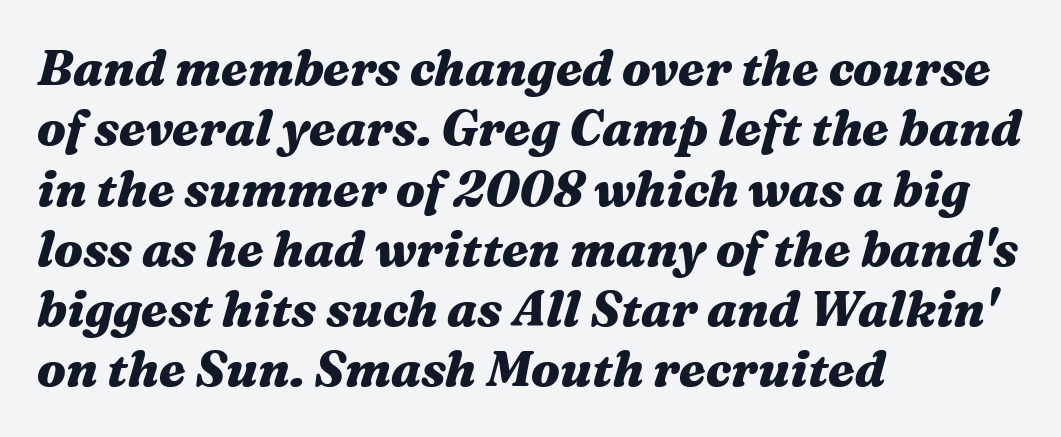
{"italic": "yes", "lean": "right", "slant_degrees": 16, "bold": "yes", "weight": "heavy", "width": "wide", "stroke_contrast": "medium", "x_height": "medium", "monospaced": "no", "underline": "no", "align": "left", "line_spacing_ratio": 1.23, "letter_spacing": "normal", "letter_spacing_em": 0.0, "glyph_px": 49}
